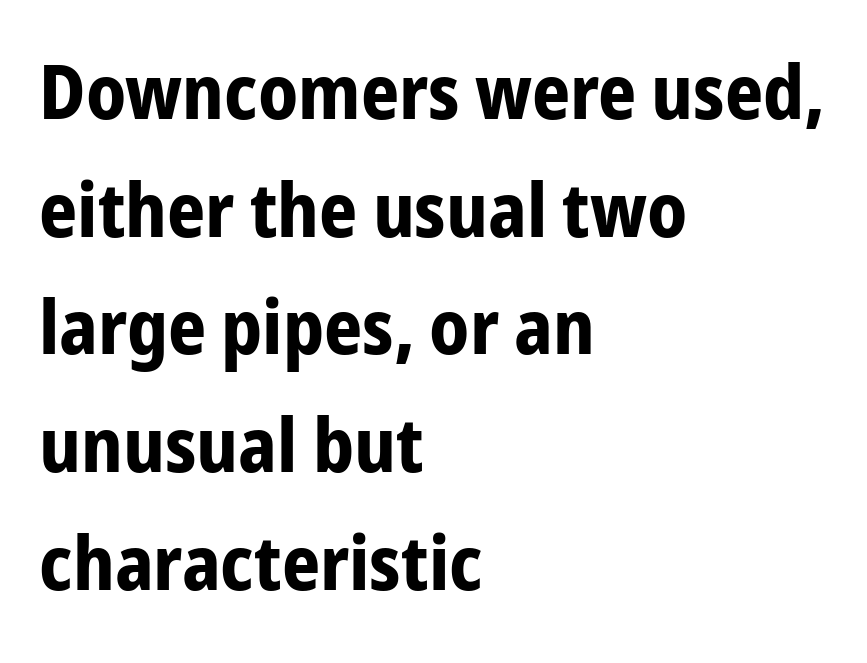
Visually the block forms a straight wall on the left and a jagged coastline on the right. A typesetter would call this zero additional tracking. Varying glyph widths throughout — classic text-font behaviour. What's the leading like? Ordinary, nothing unusual. The specimen reads as upright at a glance.
